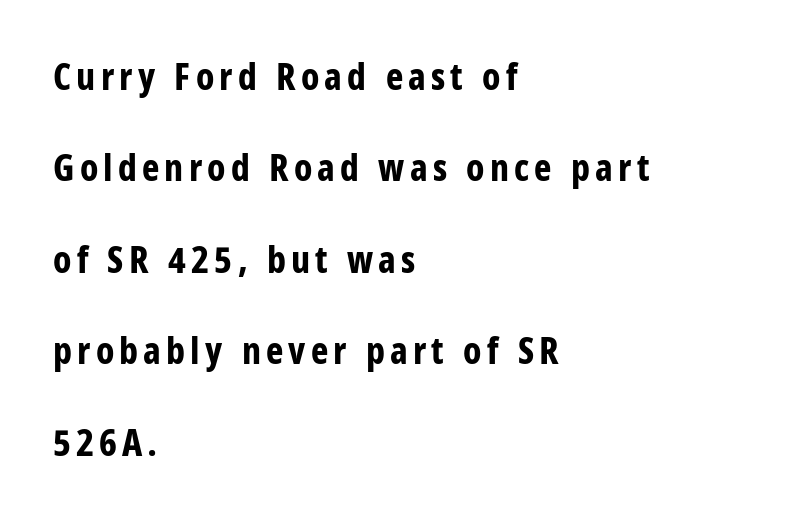
Unlike a traditional serif, this face leaves its strokes unadorned. You'd pick this weight for a headline — it's a proper bold. These lines stand farther apart than default settings would place them. The lines in this sample share a left origin and differ only in where they stop. Posture: vertical.
